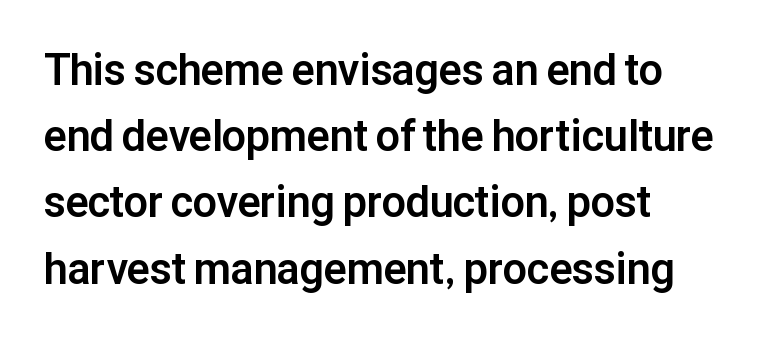
Q: Is the text bold? A: Yes.
Q: Is the text italic (slanted)? A: No, it is upright.
Q: Is the typeface a serif or a sans-serif typeface? A: Sans-serif.
Q: Is the text underlined? A: No.
Q: How is the paragraph aligned? A: Left-aligned.
Q: Is the spacing between letters normal or unusually wide? A: Normal.
Q: Is the spacing between lines tight, normal or loose? A: Normal.
Q: Width (condensed, normal, or wide)? A: Normal.
Q: Stroke contrast? A: Low.
Q: x-height? A: Medium.
Q: Monospaced? A: No.
